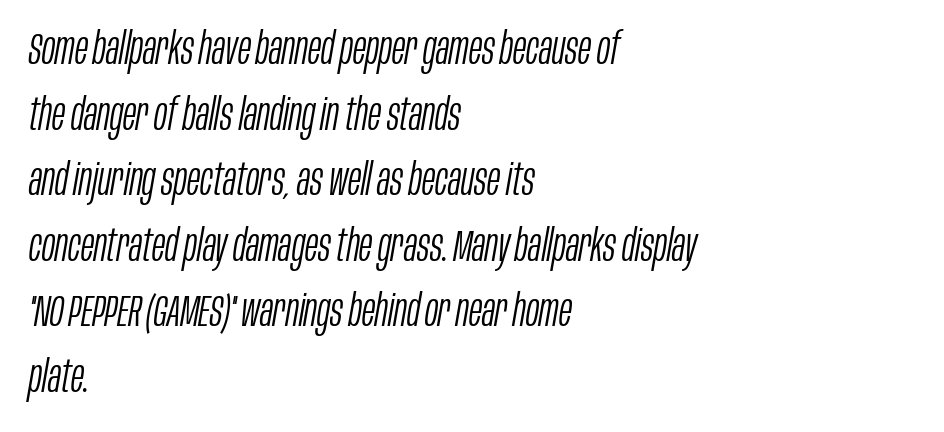
The typeface has the unassuming heft of standard copy or less. Does the lettering tilt? It does — this is italic. These lines sit exactly where default settings would place them. The passage shown is typed in a proportional face where columns would drift.
